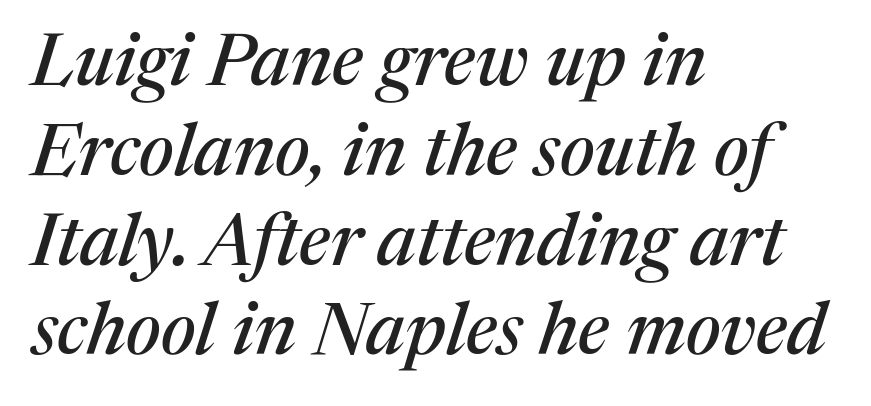
If you drew a line through each stem, it would be angled. A typesetter would call this proportional, since set widths differ per character. The letters sit at their default tracking, neither squeezed nor spread. The words here are not underlined.
